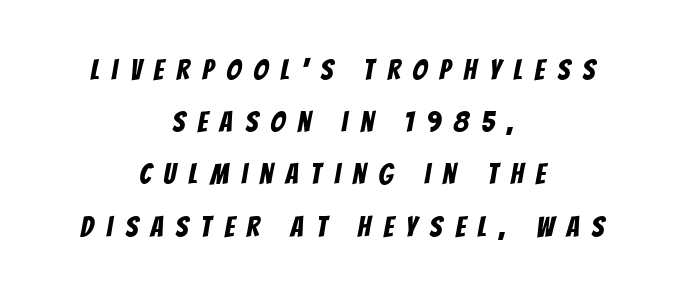
Q: Is the typeface a serif or a sans-serif typeface? A: Sans-serif.
Q: Is the text underlined? A: No.
Q: How is the paragraph aligned? A: Centered.
Q: Is the spacing between letters normal or unusually wide? A: Unusually wide.
Q: Width (condensed, normal, or wide)? A: Condensed.
Q: Stroke contrast? A: Low.
Q: x-height? A: Large.
Q: Monospaced? A: No.
